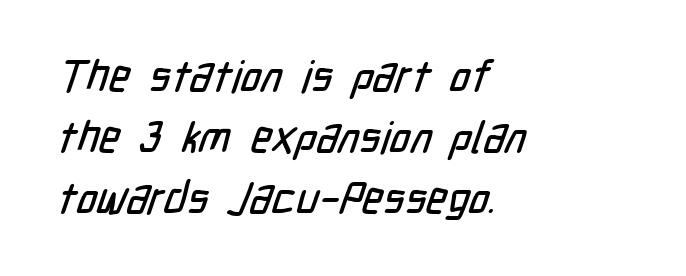
Q: Is the typeface a serif or a sans-serif typeface? A: Sans-serif.
Q: Is the text underlined? A: No.
Q: How is the paragraph aligned? A: Left-aligned.
Q: Is the spacing between letters normal or unusually wide? A: Normal.
Q: Is the spacing between lines tight, normal or loose? A: Normal.
Q: Width (condensed, normal, or wide)? A: Condensed.
Q: Stroke contrast? A: Low.
Q: x-height? A: Medium.
Q: Monospaced? A: No.
